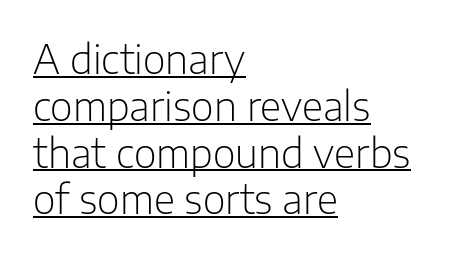
The image shows 39 px light sans-serif type, upright; set left-aligned, line spacing 1.2x, normal letter spacing, underlined; low stroke contrast and a medium x-height.
